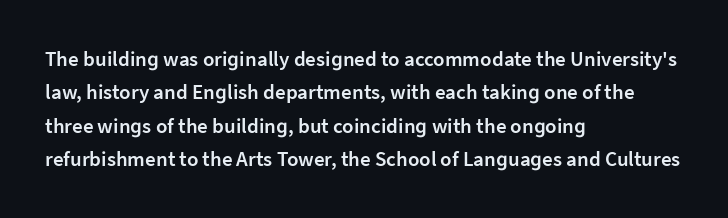
Typographic density is moderately raised because the face is semibold. Letter spacing: default. Vertically, the passage feels balanced, rows spaced as you'd expect. In terms of posture, this sample is upright. These lines stack with their left ends in a neat column.
